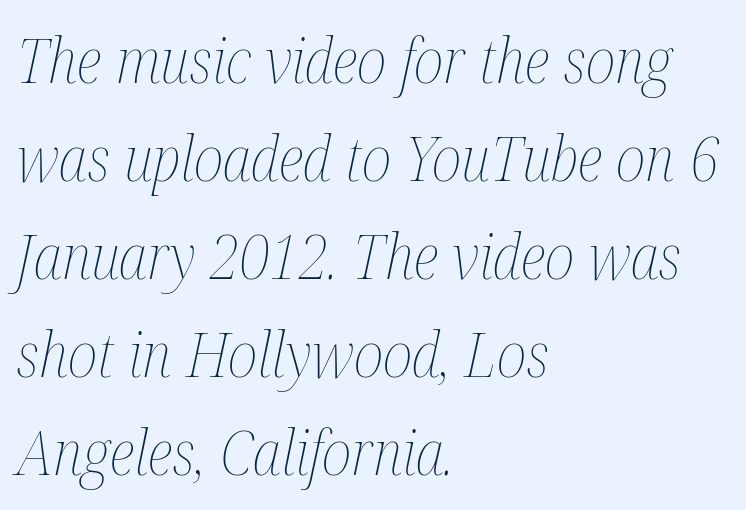
Q: Is the text bold? A: No.
Q: Is the text italic (slanted)? A: Yes, it leans right by about 12 degrees.
Q: Is the text underlined? A: No.
Q: How is the paragraph aligned? A: Left-aligned.
Q: Is the spacing between letters normal or unusually wide? A: Normal.
Q: Is the spacing between lines tight, normal or loose? A: Normal.
Q: Width (condensed, normal, or wide)? A: Condensed.
Q: Stroke contrast? A: Medium.
Q: x-height? A: Medium.
Q: Monospaced? A: No.
